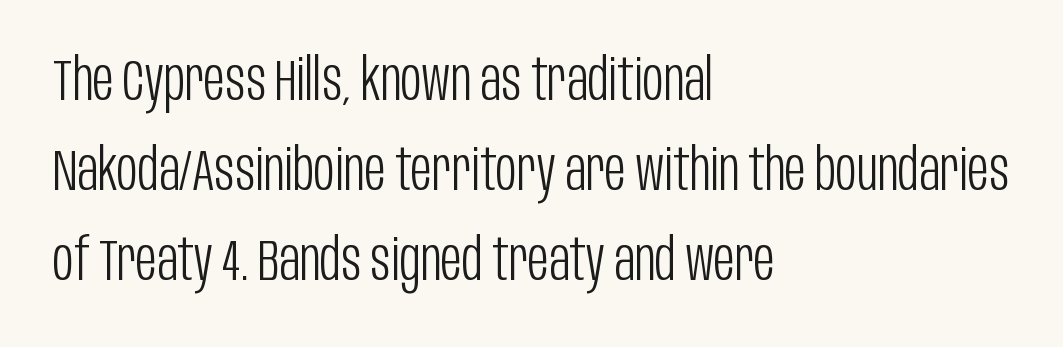
{"serif": "no", "italic": "no", "bold": "no", "weight": "light", "width": "condensed", "stroke_contrast": "low", "x_height": "large", "monospaced": "no", "underline": "no", "align": "left", "line_spacing": "normal", "line_spacing_ratio": 1.55, "letter_spacing": "normal", "letter_spacing_em": 0.0, "glyph_px": 58}
